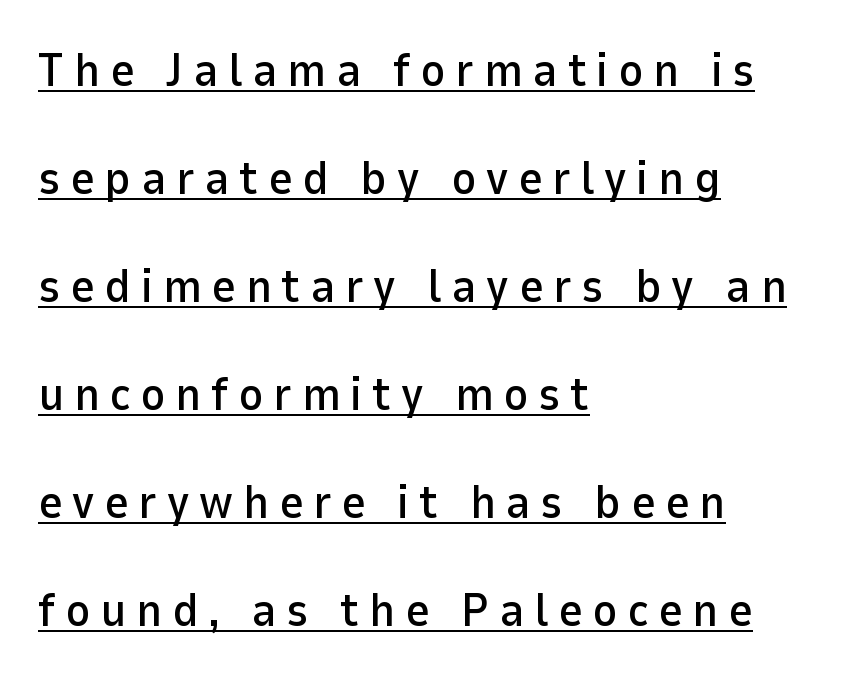
The image shows 47 px sans-serif type, upright; set left-aligned, loose line spacing (2.3x), unusually wide letter spacing (+0.21 em), underlined; low stroke contrast and a medium x-height.
